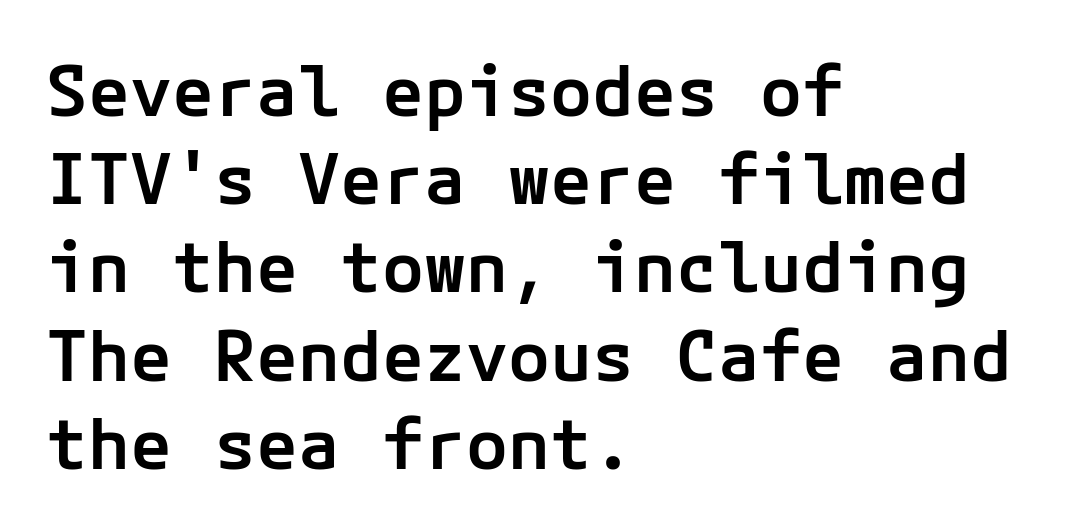
The image shows 70 px semibold sans-serif type, upright; set left-aligned, normal line spacing (1.26x), normal letter spacing, not underlined; low stroke contrast and a medium x-height.
